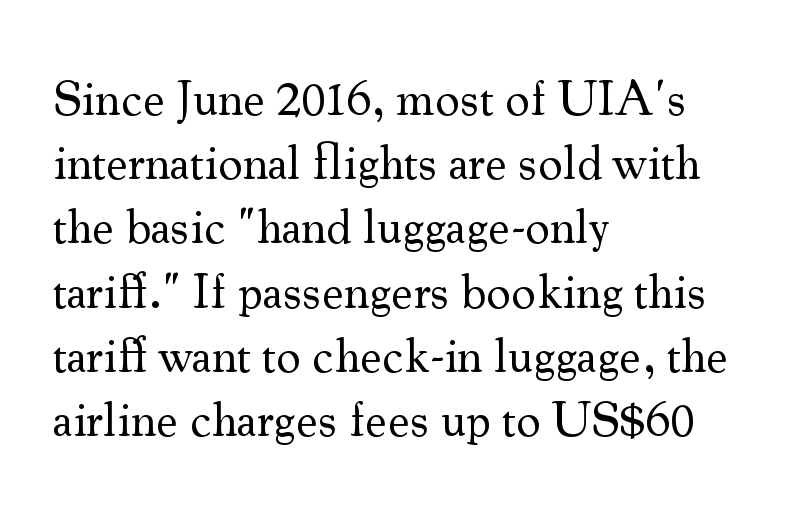
Tall strokes in this sample are plumb rather than angled. Which margin do the lines hug? The left one — the right edge is uneven. The rendering shows small feet on the letterforms — a serif design. These lines are rendered in a variable-pitch font. Beneath every word, the page is bare. This sample uses plain, unmodified letter spacing.
